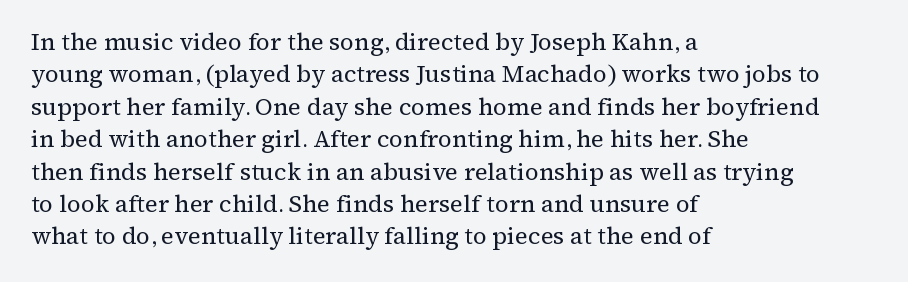
The image shows 24 px text type, upright; set left-aligned, normal line spacing (1.35x), normal letter spacing, not underlined.
